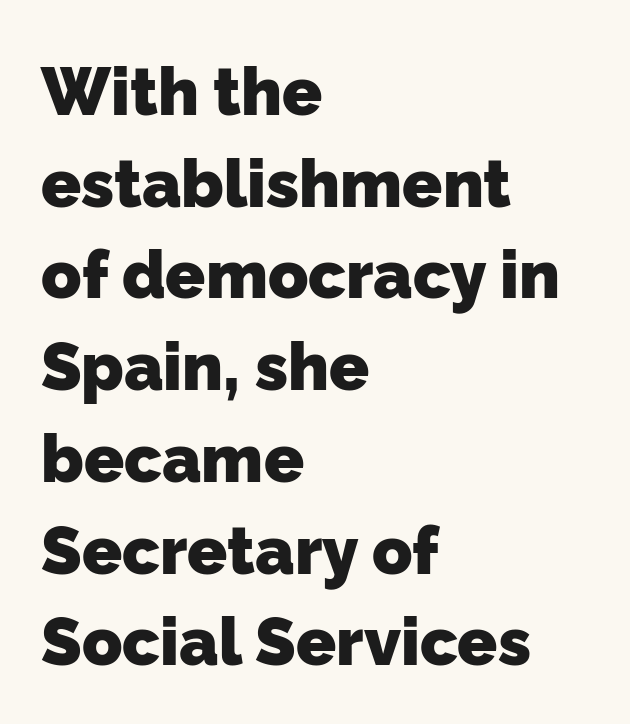
The image shows 66 px heavy sans-serif type; set left-aligned, normal line spacing (1.39x), normal letter spacing, not underlined; low stroke contrast and a medium x-height.
